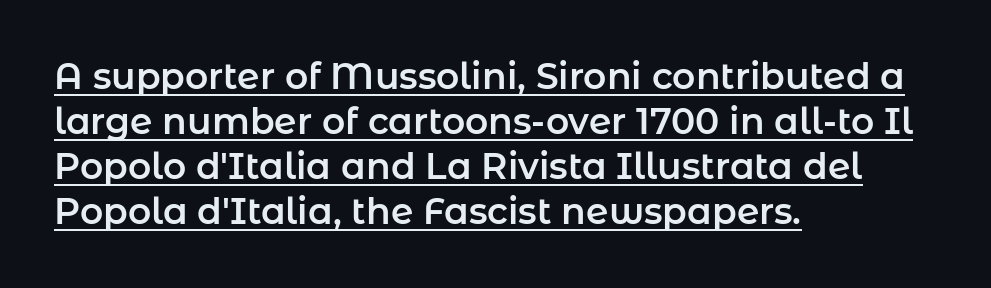
{"serif": "no", "italic": "no", "width": "normal", "stroke_contrast": "low", "x_height": "medium", "monospaced": "no", "underline": "yes", "align": "left", "line_spacing": "normal", "line_spacing_ratio": 1.25, "letter_spacing": "normal", "letter_spacing_em": 0.0, "glyph_px": 36}
